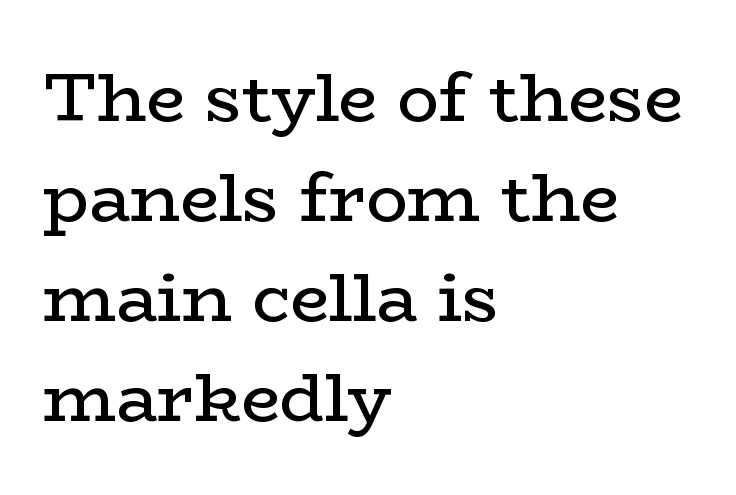
Q: Is the text bold? A: No.
Q: Is the text italic (slanted)? A: No, it is upright.
Q: Is the typeface a serif or a sans-serif typeface? A: Serif.
Q: Is the text underlined? A: No.
Q: How is the paragraph aligned? A: Left-aligned.
Q: Is the spacing between letters normal or unusually wide? A: Normal.
Q: Is the spacing between lines tight, normal or loose? A: Normal.
Q: Width (condensed, normal, or wide)? A: Wide.
Q: Stroke contrast? A: Low.
Q: x-height? A: Medium.
Q: Monospaced? A: No.
